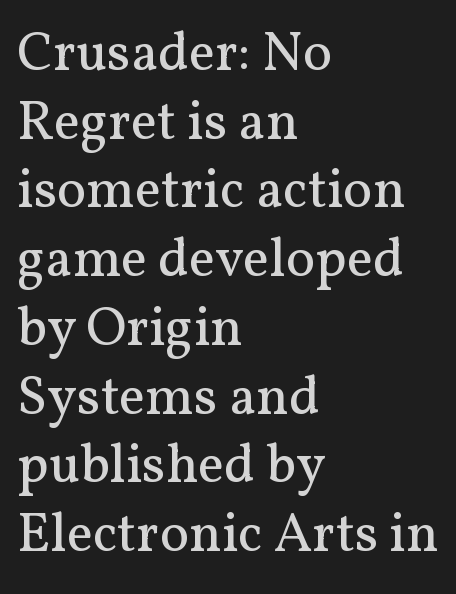
Observe the serifs anchoring each vertical stroke in this sample. Proportional: the letters do not fall into vertical columns. The text block is weighted toward the left margin, trailing off unevenly rightward. Is the type heavy? It reads as light-to-regular instead. Vertical strokes here are truly vertical. What stands out about the letter spacing? Nothing — it is the standard amount.
